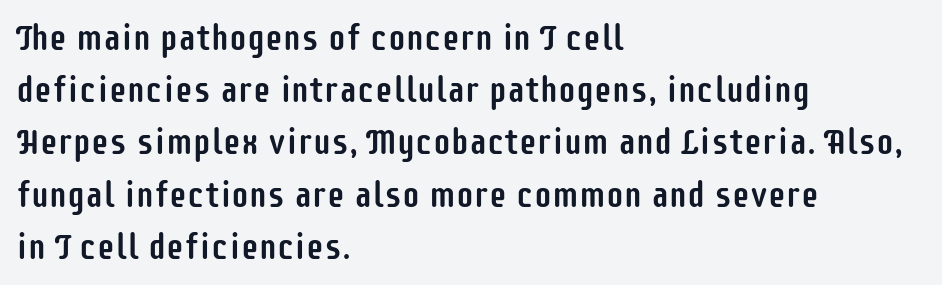
Any mark beneath the type? The region is blank. Ascenders rise straight up at ninety degrees. Each letter keeps its own natural width here, so spacing adapts to shape. Nothing sits at the stroke ends, so this counts as sans-serif. Honestly, the row spacing looks completely unremarkable.
